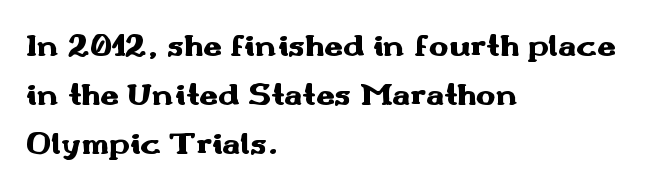
Q: Is the text bold? A: Yes.
Q: Is the text italic (slanted)? A: No, it is upright.
Q: Is the typeface a serif or a sans-serif typeface? A: Sans-serif.
Q: Is the text underlined? A: No.
Q: How is the paragraph aligned? A: Left-aligned.
Q: Is the spacing between letters normal or unusually wide? A: Normal.
Q: Is the spacing between lines tight, normal or loose? A: Normal.
Q: Width (condensed, normal, or wide)? A: Wide.
Q: Stroke contrast? A: Medium.
Q: x-height? A: Small.
Q: Monospaced? A: No.
